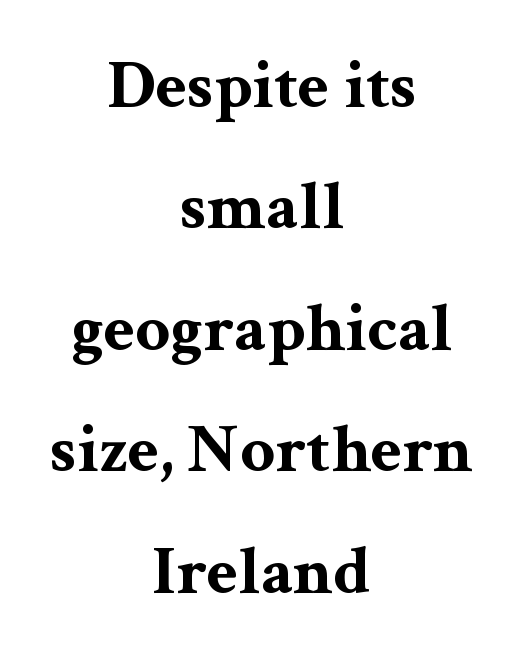
Q: Is the text bold? A: Yes.
Q: Is the text italic (slanted)? A: No, it is upright.
Q: Is the typeface a serif or a sans-serif typeface? A: Serif.
Q: Is the text underlined? A: No.
Q: How is the paragraph aligned? A: Centered.
Q: Is the spacing between letters normal or unusually wide? A: Normal.
Q: Width (condensed, normal, or wide)? A: Wide.
Q: Stroke contrast? A: Medium.
Q: x-height? A: Medium.
Q: Monospaced? A: No.
